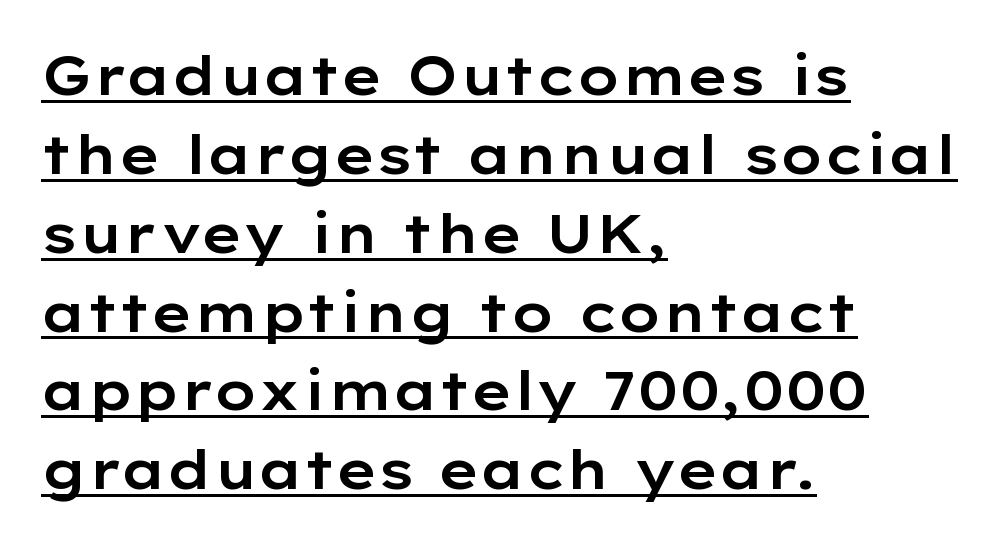
In terms of letterform style, serifs are entirely absent. Each line starts at the same left margin while the right side varies. A typesetter would mark this as roman, not italic. Spacing verdict: proportional, widths tailored to each character. How would I describe the line gaps? Plain and ordinary.
